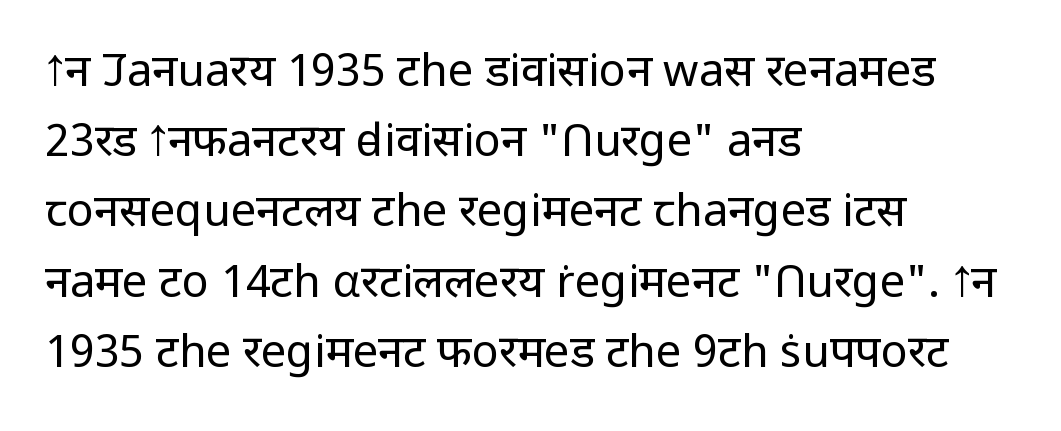
{"serif": "no", "italic": "no", "bold": "no", "weight": "regular", "width": "normal", "stroke_contrast": "low", "x_height": "medium", "monospaced": "no", "underline": "no", "align": "left", "line_spacing": "normal", "line_spacing_ratio": 1.56, "letter_spacing": "normal", "letter_spacing_em": 0.0, "glyph_px": 45}
